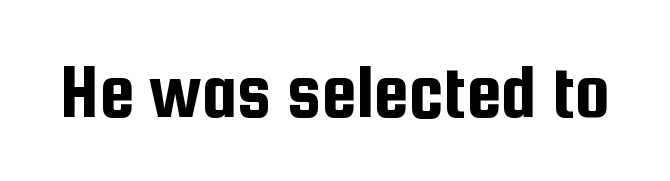
The image shows 79 px condensed sans-serif type, upright; set normal letter spacing, not underlined; low stroke contrast and a medium x-height.
